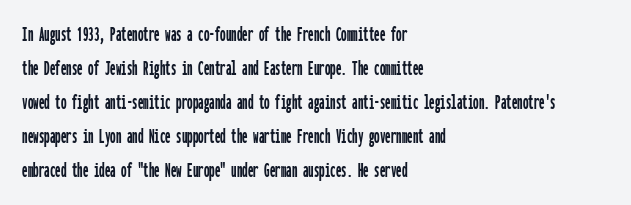
Q: Is the text italic (slanted)? A: No, it is upright.
Q: Is the text underlined? A: No.
Q: How is the paragraph aligned? A: Left-aligned.
Q: Is the spacing between letters normal or unusually wide? A: Normal.
Q: Is the spacing between lines tight, normal or loose? A: Normal.
